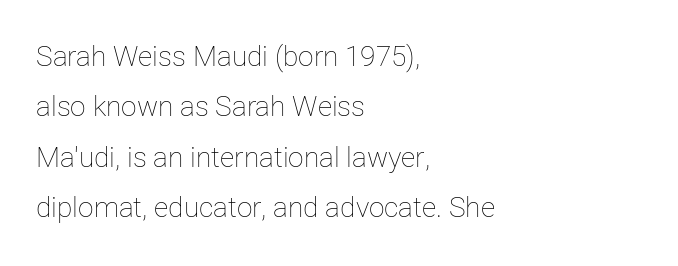
The image shows 28 px thin type, upright; set left-aligned, line spacing 1.8x, normal letter spacing, not underlined; low stroke contrast and a medium x-height.
